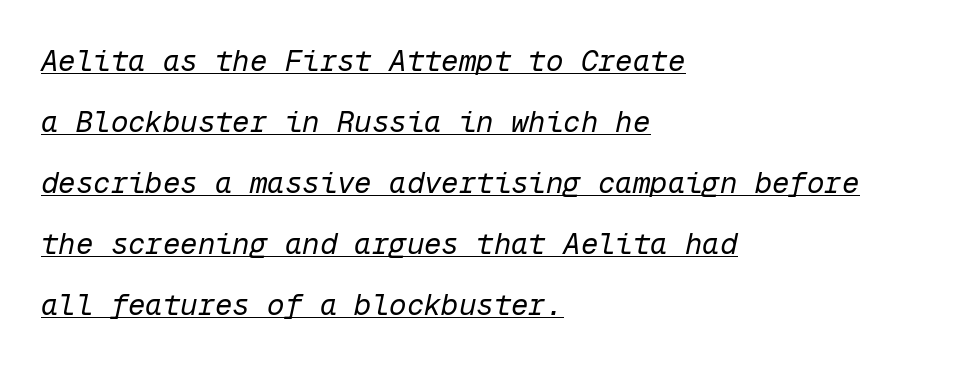
{"italic": "yes", "lean": "right", "slant_degrees": 12, "bold": "no", "weight": "regular", "width": "normal", "stroke_contrast": "low", "x_height": "medium", "monospaced": "yes", "underline": "yes", "align": "left", "line_spacing": "loose", "line_spacing_ratio": 2.1, "letter_spacing": "normal", "letter_spacing_em": 0.0, "glyph_px": 29}
